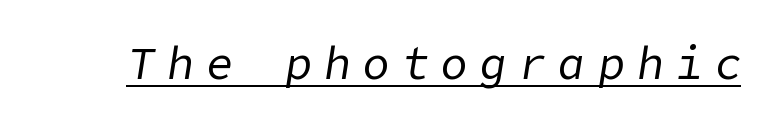
Would a proofreader flag this as italicized? Yes. Compared with undecorated copy, this sample adds a rule below the words. Here the glyphs are tracked loosely, breaking word shapes into spaced letters. The weight tops out at a normal text grade.
